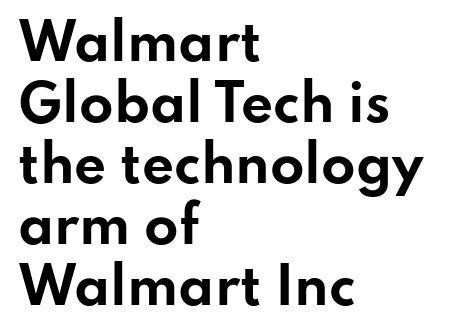
{"serif": "no", "italic": "no", "bold": "yes", "weight": "bold", "width": "wide", "stroke_contrast": "low", "x_height": "small", "monospaced": "no", "underline": "no", "align": "left", "line_spacing_ratio": 1.22, "letter_spacing": "normal", "letter_spacing_em": 0.0, "glyph_px": 50}
